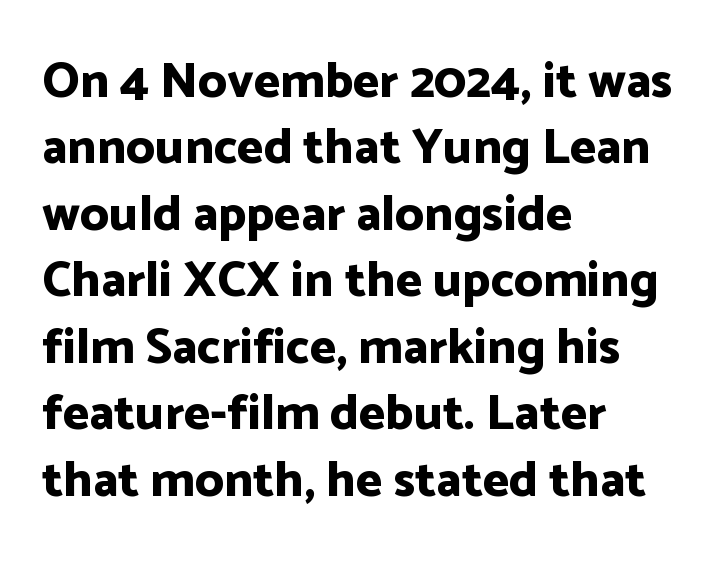
{"serif": "no", "italic": "no", "bold": "yes", "weight": "bold", "width": "normal", "stroke_contrast": "low", "x_height": "medium", "monospaced": "no", "underline": "no", "align": "left", "line_spacing": "normal", "line_spacing_ratio": 1.33, "letter_spacing": "normal", "letter_spacing_em": 0.0, "glyph_px": 50}
